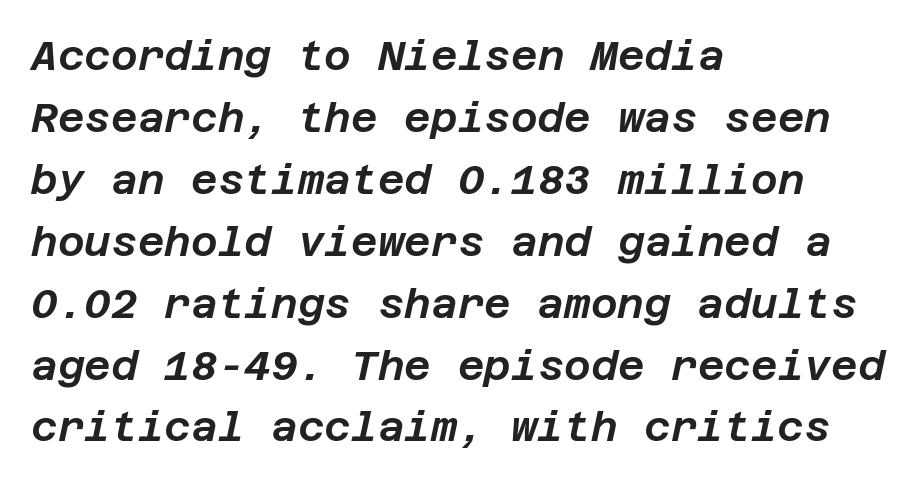
The image shows 41 px text type, italic (leaning right); set left-aligned, normal line spacing (1.51x), normal letter spacing, not underlined; low stroke contrast and a large x-height.
